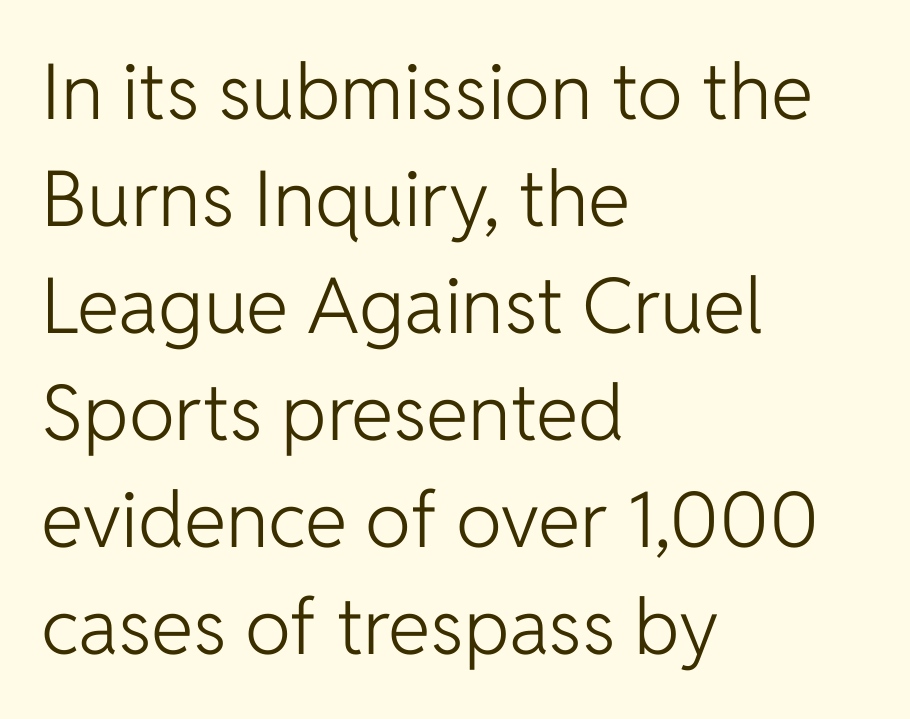
The image shows 77 px light sans-serif type, upright; set left-aligned, normal line spacing (1.39x), normal letter spacing, not underlined; low stroke contrast and a medium x-height.
